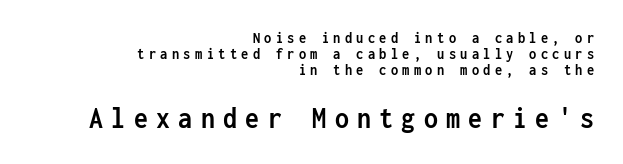
{"serif": "no", "italic": "no", "bold": "yes", "weight": "semibold", "width": "condensed", "stroke_contrast": "low", "x_height": "medium", "monospaced": "yes", "underline": "no", "align": "right", "line_spacing": "tight", "line_spacing_ratio": 0.99, "letter_spacing": "wide", "letter_spacing_em": 0.27, "larger_block": "second", "size_ratio": 1.94, "glyph_px": 31}
